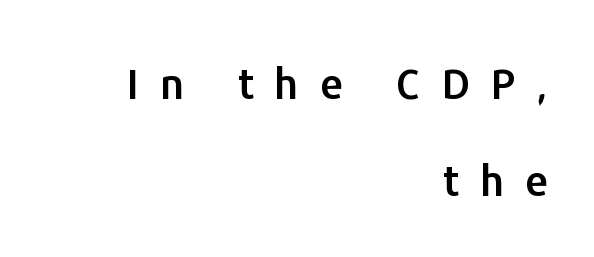
These lines were composed using upright roman letters. In CSS terms this would be text-align: right. The type family on display is of the sans-serif kind. The face used here is rendered with a markedly widened letterfit. Think of a printed novel: that variable character pitch is what you see here.
